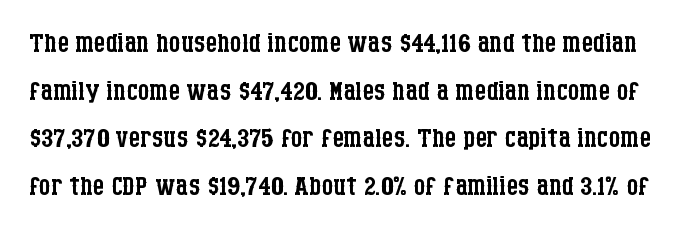
Q: Is the text bold? A: No.
Q: Is the text italic (slanted)? A: No, it is upright.
Q: Is the typeface a serif or a sans-serif typeface? A: Serif.
Q: Is the text underlined? A: No.
Q: Is the spacing between letters normal or unusually wide? A: Normal.
Q: Is the spacing between lines tight, normal or loose? A: Normal.
Q: Width (condensed, normal, or wide)? A: Condensed.
Q: Stroke contrast? A: Low.
Q: x-height? A: Large.
Q: Monospaced? A: No.
